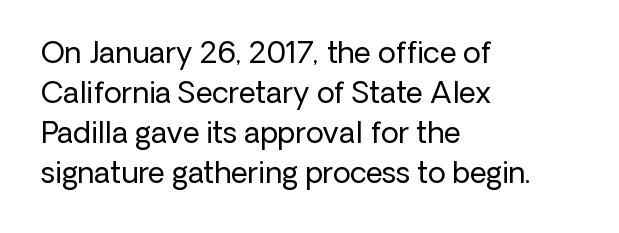
Q: Is the text bold? A: No.
Q: Is the text italic (slanted)? A: No, it is upright.
Q: Is the typeface a serif or a sans-serif typeface? A: Sans-serif.
Q: Is the text underlined? A: No.
Q: How is the paragraph aligned? A: Left-aligned.
Q: Is the spacing between letters normal or unusually wide? A: Normal.
Q: Is the spacing between lines tight, normal or loose? A: Normal.
Q: Width (condensed, normal, or wide)? A: Normal.
Q: Stroke contrast? A: Low.
Q: x-height? A: Medium.
Q: Monospaced? A: No.
